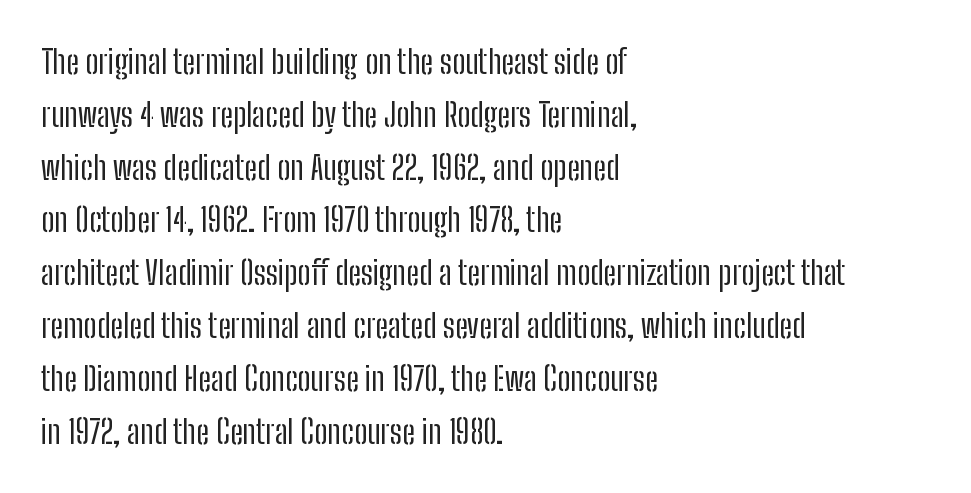
{"serif": "no", "italic": "no", "bold": "no", "weight": "regular", "width": "condensed", "stroke_contrast": "low", "x_height": "medium", "monospaced": "no", "underline": "no", "align": "left", "line_spacing": "normal", "line_spacing_ratio": 1.6, "letter_spacing": "normal", "letter_spacing_em": 0.0, "glyph_px": 33}
